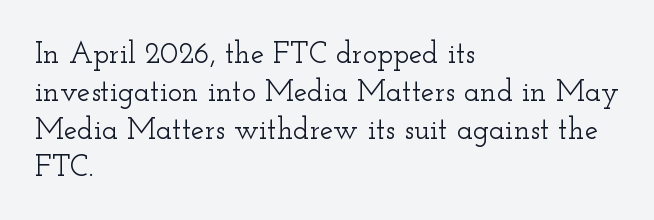
Q: Is the text italic (slanted)? A: No, it is upright.
Q: Is the typeface a serif or a sans-serif typeface? A: Serif.
Q: Is the text underlined? A: No.
Q: How is the paragraph aligned? A: Left-aligned.
Q: Is the spacing between letters normal or unusually wide? A: Normal.
Q: Is the spacing between lines tight, normal or loose? A: Normal.
Q: Width (condensed, normal, or wide)? A: Wide.
Q: Stroke contrast? A: Low.
Q: x-height? A: Small.
Q: Monospaced? A: No.
